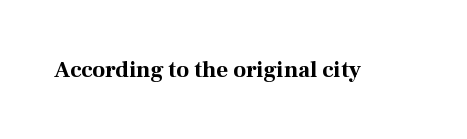
The image shows 23 px bold type, upright; set normal letter spacing, not underlined.
